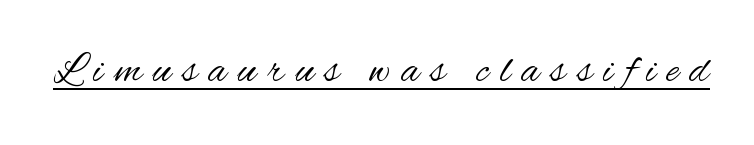
{"serif": "no", "bold": "no", "weight": "regular", "width": "condensed", "stroke_contrast": "medium", "x_height": "small", "monospaced": "no", "underline": "yes", "letter_spacing": "wide", "letter_spacing_em": 0.26, "glyph_px": 43}
